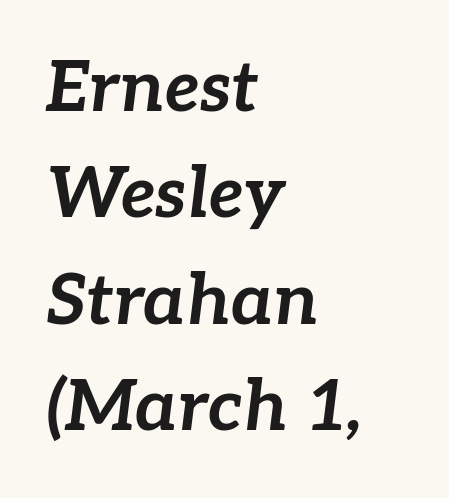
This sample is left-justified, so line endings fall wherever the words run out. Reading down the column, the eye jumps a familiar distance to each next line. Strokes here are thick enough to call this a true bold. Each word holds together tightly as a unit, with standard inter-letter gaps.
